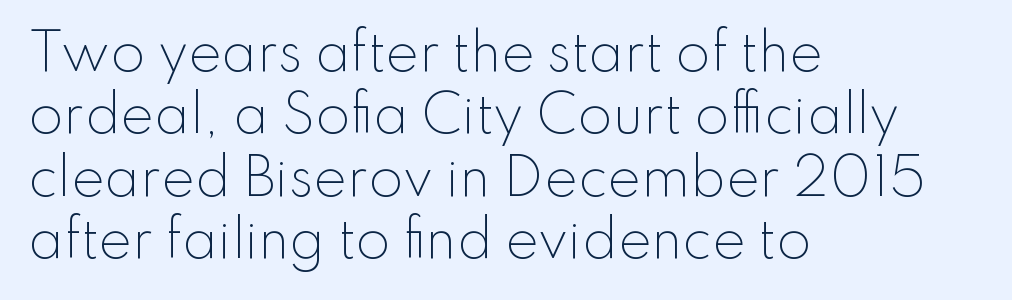
{"serif": "no", "italic": "no", "bold": "no", "weight": "light", "width": "normal", "stroke_contrast": "low", "x_height": "small", "monospaced": "no", "underline": "no", "align": "left", "line_spacing": "normal", "line_spacing_ratio": 1.25, "letter_spacing": "normal", "letter_spacing_em": 0.0, "glyph_px": 50}
